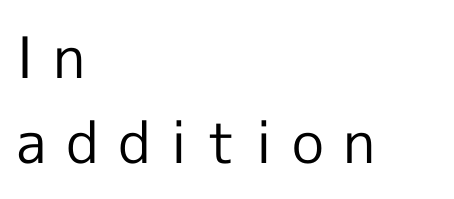
{"serif": "no", "italic": "no", "bold": "no", "weight": "regular", "width": "normal", "x_height": "medium", "monospaced": "no", "underline": "no", "align": "left", "line_spacing": "normal", "line_spacing_ratio": 1.5, "letter_spacing": "wide", "letter_spacing_em": 0.34, "glyph_px": 57}
